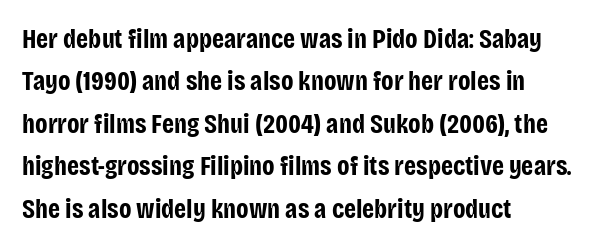
The axis of the letterforms is exactly vertical. The passage is arranged the way most books set body copy — flush left. Beneath every word, the page is bare. Summary of weight: heavy, a full bold. In terms of leading, this rendering sits right in the middle.
